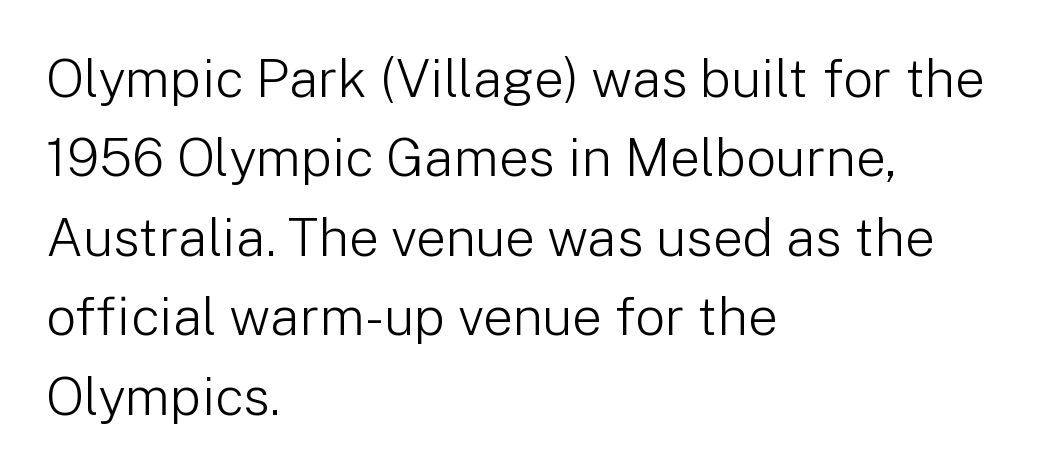
Q: Is the text bold? A: No.
Q: Is the text italic (slanted)? A: No, it is upright.
Q: Is the typeface a serif or a sans-serif typeface? A: Sans-serif.
Q: Is the text underlined? A: No.
Q: How is the paragraph aligned? A: Left-aligned.
Q: Is the spacing between letters normal or unusually wide? A: Normal.
Q: Is the spacing between lines tight, normal or loose? A: Normal.
Q: Width (condensed, normal, or wide)? A: Normal.
Q: Stroke contrast? A: Low.
Q: x-height? A: Medium.
Q: Monospaced? A: No.
